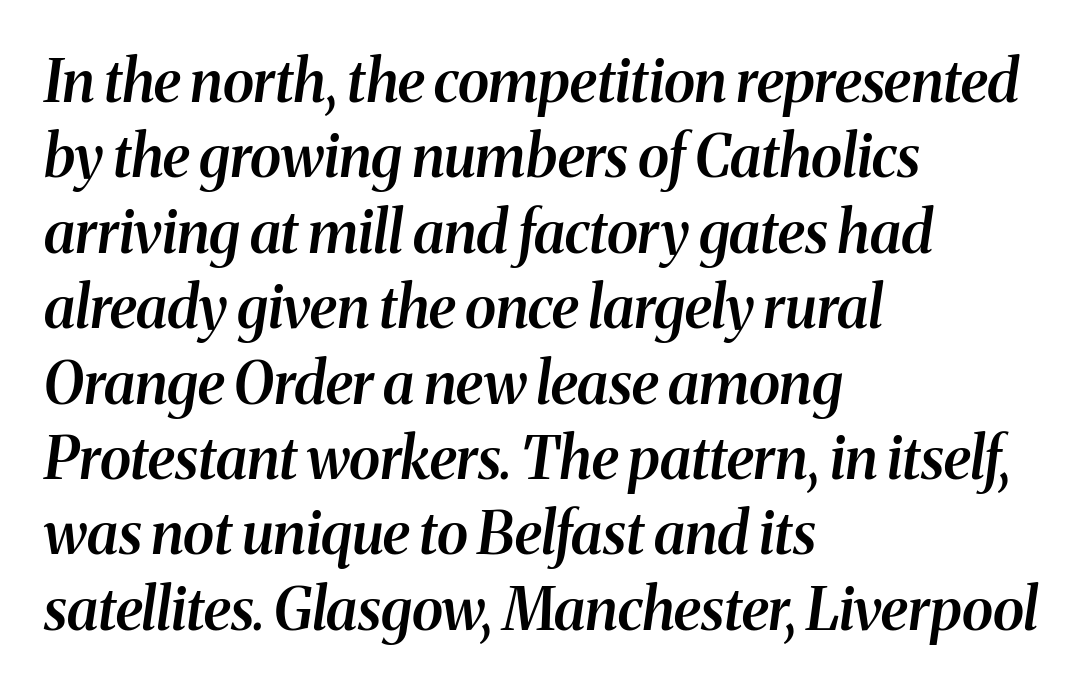
Q: Is the text bold? A: Semi-bold.
Q: Is the text italic (slanted)? A: Yes, it leans right by about 8 degrees.
Q: Is the typeface a serif or a sans-serif typeface? A: Serif.
Q: Is the text underlined? A: No.
Q: How is the paragraph aligned? A: Left-aligned.
Q: Is the spacing between letters normal or unusually wide? A: Normal.
Q: Is the spacing between lines tight, normal or loose? A: Normal.
Q: Width (condensed, normal, or wide)? A: Normal.
Q: Stroke contrast? A: Medium.
Q: x-height? A: Medium.
Q: Monospaced? A: No.
